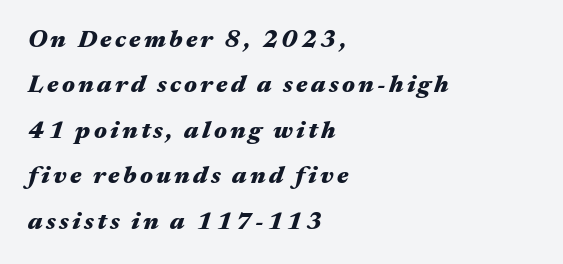
{"italic": "yes", "lean": "right", "slant_degrees": 17, "bold": "yes", "underline": "no", "align": "left", "line_spacing_ratio": 1.82, "glyph_px": 25}
